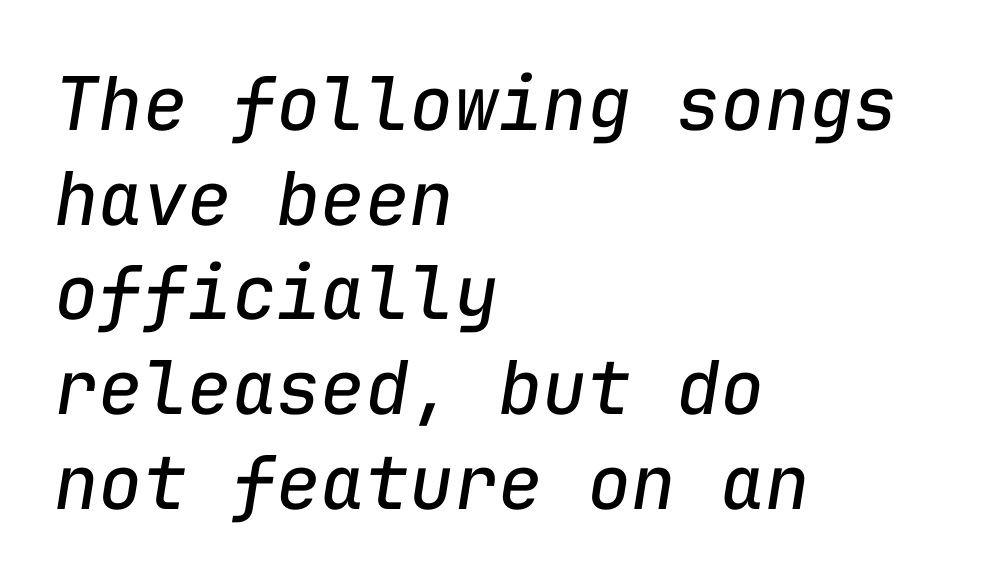
The image shows 74 px regular-weight type, italic (leaning right), monospaced; set left-aligned, normal line spacing (1.28x), normal letter spacing, not underlined; low stroke contrast and a medium x-height.
